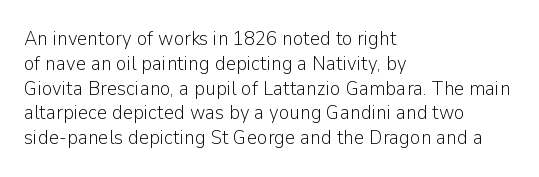
Each stroke keeps to a modest, everyday thickness or less. The type is set solid horizontally, with unmodified tracking. Italic: no, the glyphs are upright roman. In CSS terms this would be text-align: left.
